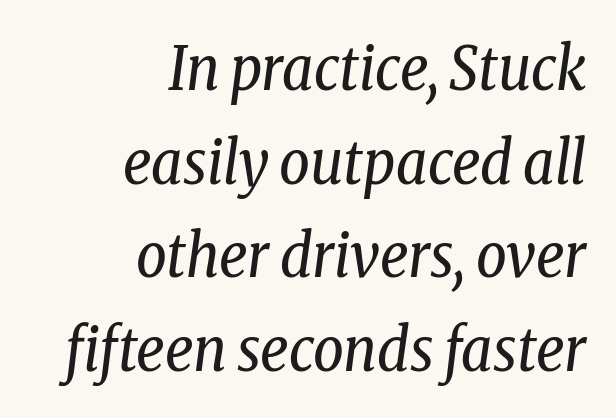
Q: Is the text bold? A: No.
Q: Is the text italic (slanted)? A: Yes, it leans right by about 8 degrees.
Q: Is the typeface a serif or a sans-serif typeface? A: Serif.
Q: Is the text underlined? A: No.
Q: How is the paragraph aligned? A: Right-aligned.
Q: Is the spacing between letters normal or unusually wide? A: Normal.
Q: Is the spacing between lines tight, normal or loose? A: Normal.
Q: Width (condensed, normal, or wide)? A: Condensed.
Q: Stroke contrast? A: Low.
Q: x-height? A: Medium.
Q: Monospaced? A: No.
